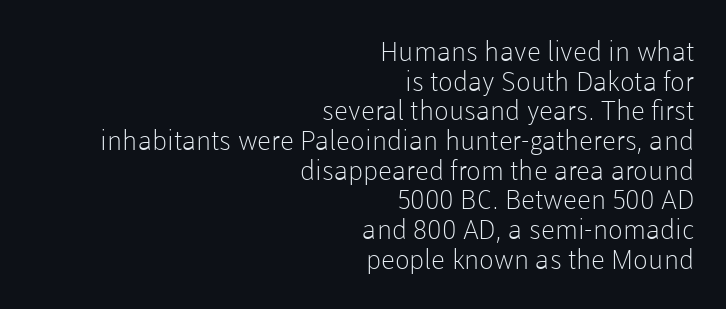
You could call the tracking neutral — neither tight nor loose. One-word summary of the alignment: right. The space between consecutive lines is stingy. Compared with a typical body face, this is equally light or lighter still.
